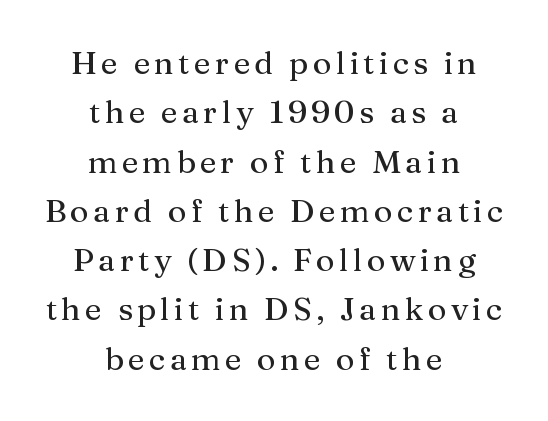
This is roman type, the default non-slanted kind. Check where the strokes stop: tiny serifs finish them off. A clean baseline with only descenders dipping below it. The space between consecutive lines is moderate. This sample is center-justified, so both line endings float freely.
